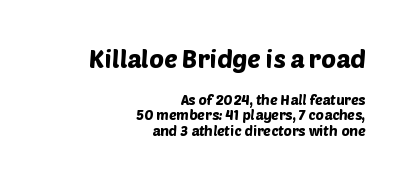
Q: Is the text underlined? A: No.
Q: How is the paragraph aligned? A: Right-aligned.
Q: Is the spacing between letters normal or unusually wide? A: Normal.
Q: Is the spacing between lines tight, normal or loose? A: Tight.
Q: Which block of text is set in a larger size, the first (top) or the second (bottom)? A: The first (top) one.
